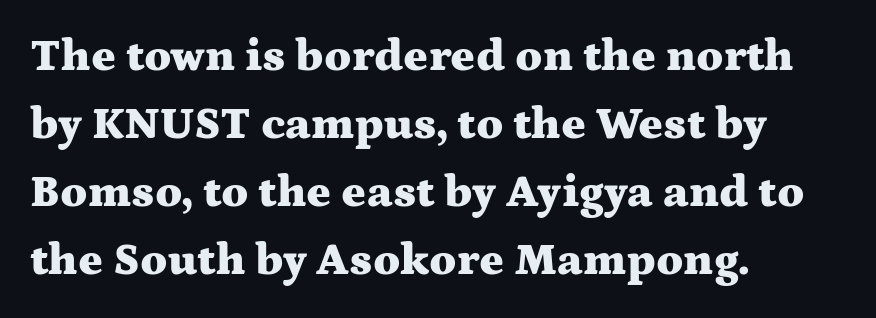
The rag falls on the right side of this text block. To sum up the face: it has serifs. Emphasis by weight is at full strength: bold. Ascenders rise straight up at ninety degrees.
